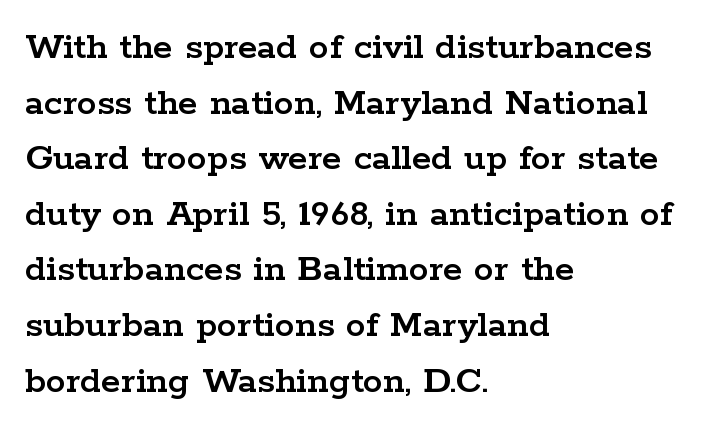
The image shows 40 px wide serif type, upright; set left-aligned, normal line spacing (1.39x), normal letter spacing, not underlined; low stroke contrast and a medium x-height.
